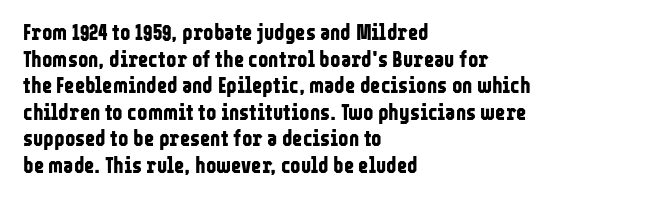
Q: Is the text bold? A: Yes.
Q: Is the text italic (slanted)? A: No, it is upright.
Q: Is the text underlined? A: No.
Q: How is the paragraph aligned? A: Left-aligned.
Q: Is the spacing between letters normal or unusually wide? A: Normal.
